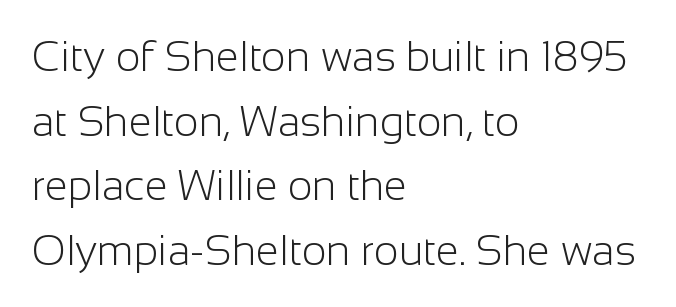
{"serif": "no", "italic": "no", "bold": "no", "weight": "light", "width": "normal", "stroke_contrast": "low", "x_height": "medium", "monospaced": "no", "underline": "no", "align": "left", "line_spacing": "normal", "line_spacing_ratio": 1.54, "letter_spacing": "normal", "letter_spacing_em": 0.0, "glyph_px": 42}
